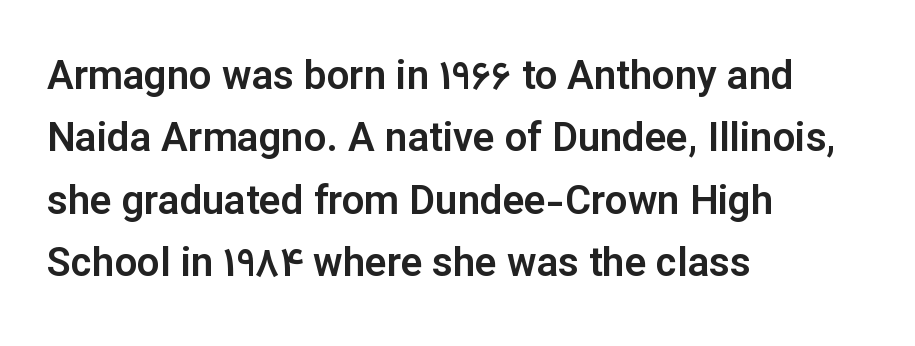
The rows are spaced the way most documents space them. These lines stack with their left ends in a neat column. Think of a printed novel: that variable character pitch is what you see here. The gap between lines stays unmarked. The type is set solid horizontally, with unmodified tracking. Nothing sits at the stroke ends, so this counts as sans-serif.
